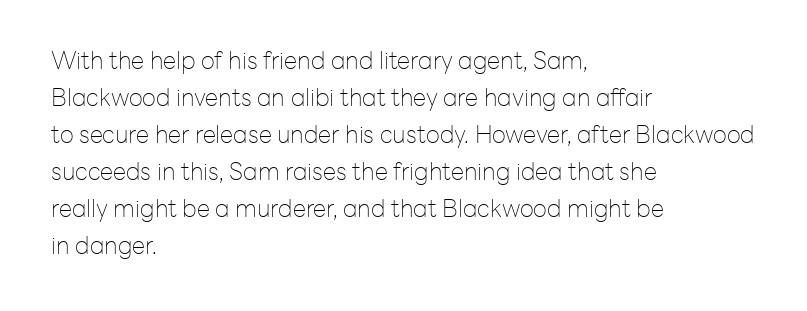
Q: Is the text bold? A: No.
Q: Is the text italic (slanted)? A: No, it is upright.
Q: Is the text underlined? A: No.
Q: How is the paragraph aligned? A: Left-aligned.
Q: Is the spacing between letters normal or unusually wide? A: Normal.
Q: Is the spacing between lines tight, normal or loose? A: Normal.
